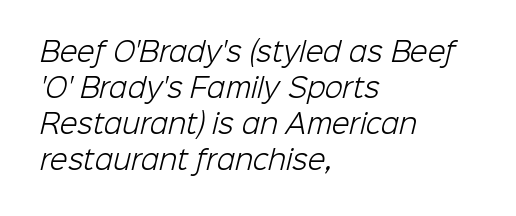
{"bold": "no", "underline": "no", "align": "left", "line_spacing": "normal", "line_spacing_ratio": 1.39, "letter_spacing": "normal", "letter_spacing_em": 0.0, "glyph_px": 26}
